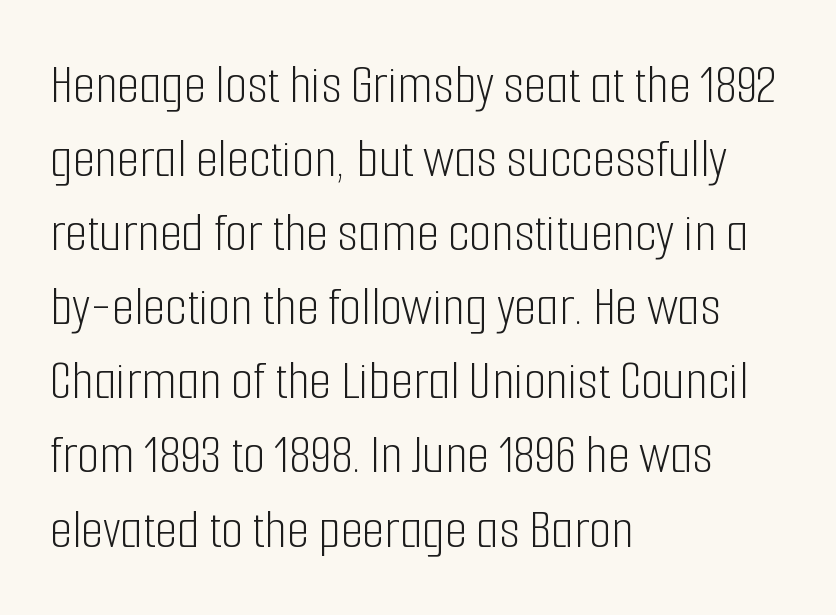
The zone under the glyphs is completely vacant. Do the letters lean? They stand straight. How would I describe the line gaps? Plain and ordinary. Unlike a traditional serif, this face leaves its strokes unadorned. Teacher's note: observe the even left margin — that is flush-left alignment.
